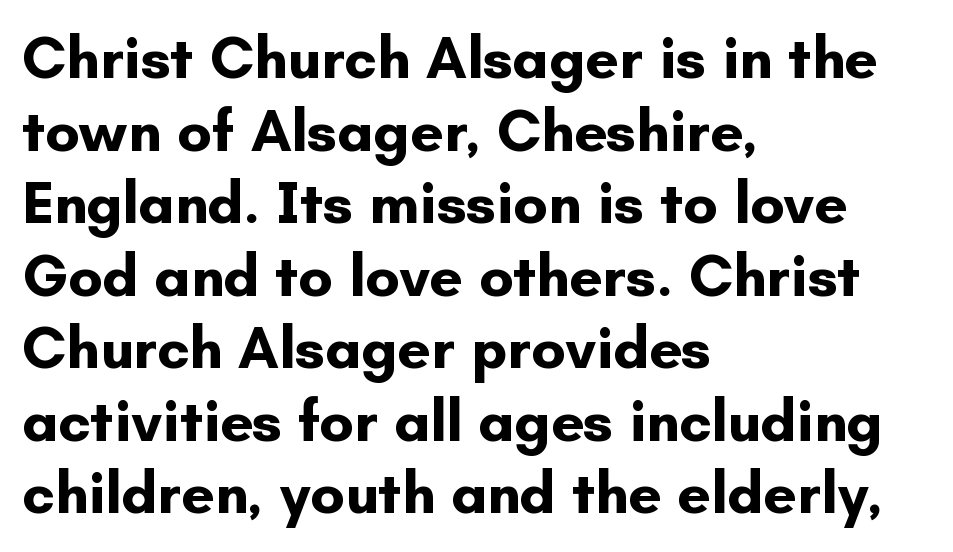
Q: Is the text bold? A: Yes.
Q: Is the text italic (slanted)? A: No, it is upright.
Q: Is the typeface a serif or a sans-serif typeface? A: Sans-serif.
Q: Is the text underlined? A: No.
Q: How is the paragraph aligned? A: Left-aligned.
Q: Is the spacing between letters normal or unusually wide? A: Normal.
Q: Width (condensed, normal, or wide)? A: Normal.
Q: Stroke contrast? A: Low.
Q: x-height? A: Small.
Q: Monospaced? A: No.
